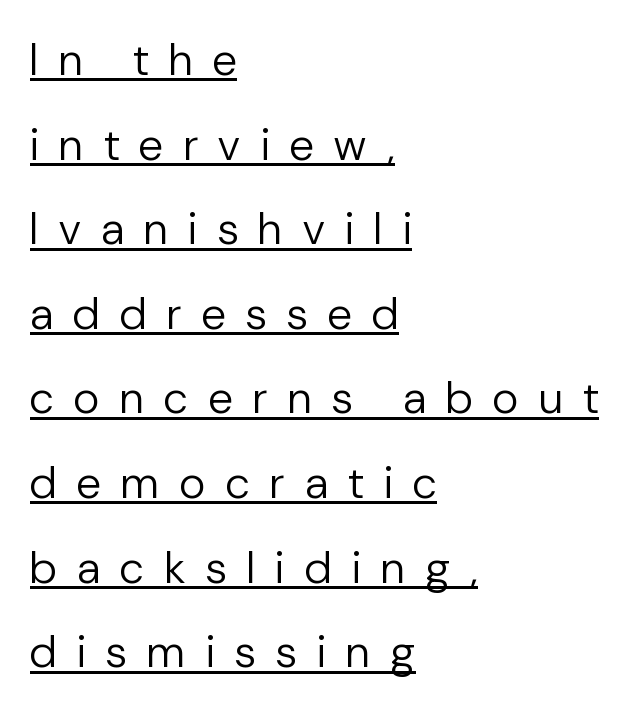
Q: Is the text bold? A: No.
Q: Is the text italic (slanted)? A: No, it is upright.
Q: Is the typeface a serif or a sans-serif typeface? A: Sans-serif.
Q: Is the text underlined? A: Yes.
Q: How is the paragraph aligned? A: Left-aligned.
Q: Is the spacing between letters normal or unusually wide? A: Unusually wide.
Q: Width (condensed, normal, or wide)? A: Normal.
Q: Stroke contrast? A: Low.
Q: x-height? A: Medium.
Q: Monospaced? A: No.
